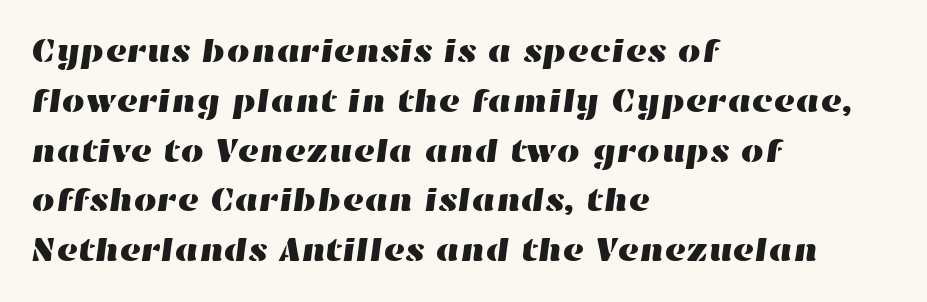
The image shows 33 px wide type; set left-aligned, normal line spacing (1.51x), normal letter spacing, not underlined; high stroke contrast and a medium x-height.
